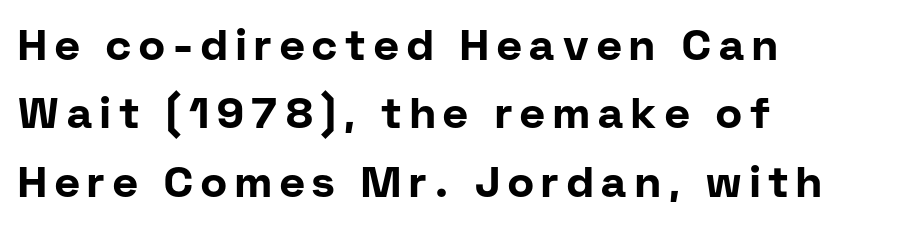
The face used here has the dense, thick strokes of a bold. This is roman type, the default non-slanted kind. Note: no serifs on the glyphs. Rows of type keep a routine distance in the vertical direction. Each letter keeps its own natural width here, so spacing adapts to shape.
